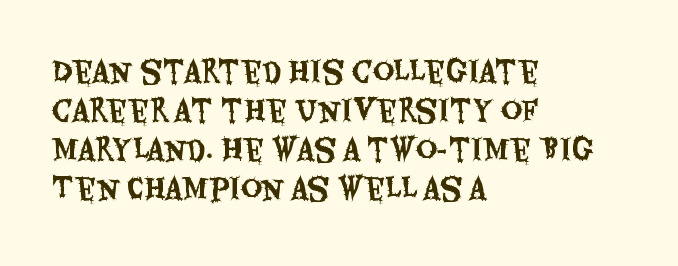
{"serif": "no", "italic": "no", "width": "condensed", "stroke_contrast": "medium", "x_height": "large", "monospaced": "no", "underline": "no", "align": "left", "line_spacing": "normal", "line_spacing_ratio": 1.35, "letter_spacing": "normal", "letter_spacing_em": 0.0, "glyph_px": 29}
